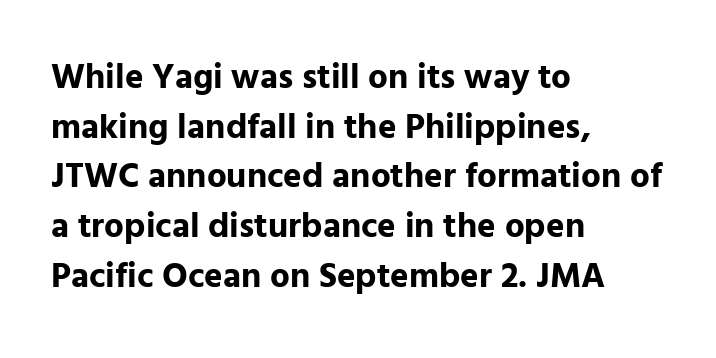
{"serif": "no", "italic": "no", "bold": "yes", "weight": "bold", "width": "normal", "stroke_contrast": "low", "x_height": "medium", "monospaced": "no", "underline": "no", "align": "left", "line_spacing": "normal", "line_spacing_ratio": 1.42, "letter_spacing": "normal", "letter_spacing_em": 0.0, "glyph_px": 35}
